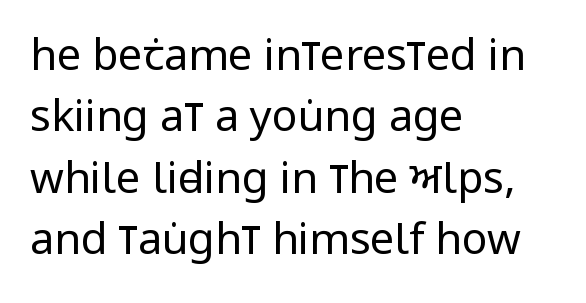
The image shows 43 px regular-weight, condensed sans-serif type, upright; set left-aligned, normal line spacing (1.43x), normal letter spacing, not underlined; low stroke contrast and a large x-height.
